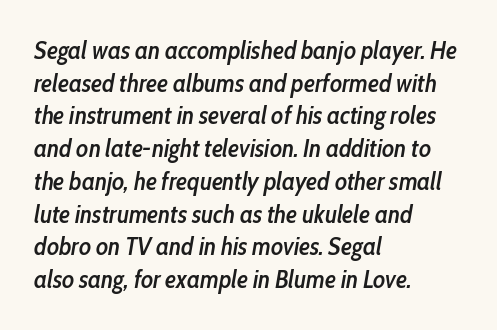
Q: Is the text bold? A: Semi-bold.
Q: Is the text italic (slanted)? A: Yes, it leans right by about 10 degrees.
Q: Is the text underlined? A: No.
Q: How is the paragraph aligned? A: Left-aligned.
Q: Is the spacing between letters normal or unusually wide? A: Normal.
Q: Is the spacing between lines tight, normal or loose? A: Normal.
